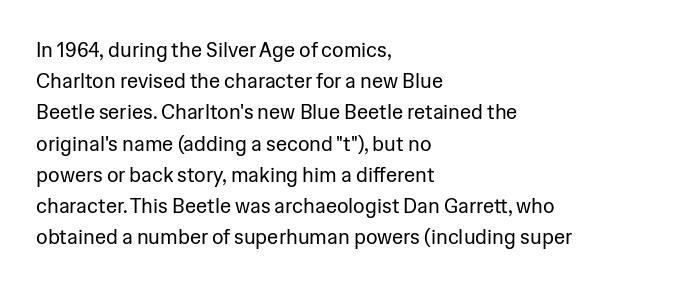
The image shows 20 px text type, upright; set left-aligned, normal line spacing (1.56x), normal letter spacing, not underlined.
